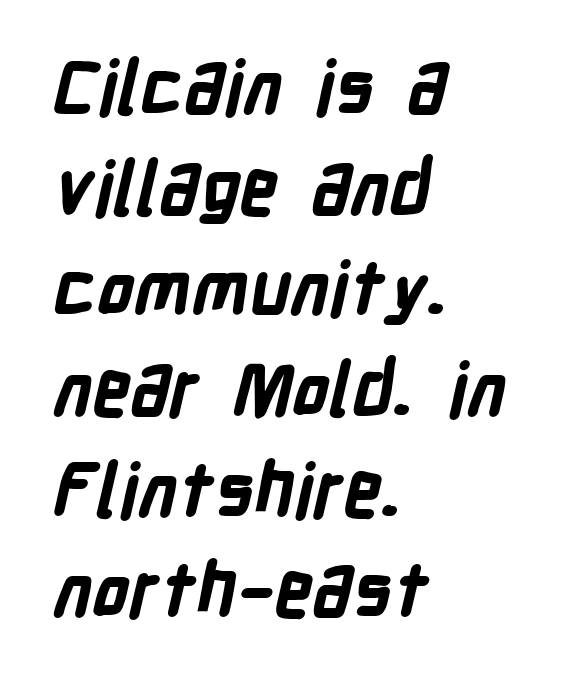
Q: Is the text bold? A: Yes.
Q: Is the typeface a serif or a sans-serif typeface? A: Sans-serif.
Q: Is the text underlined? A: No.
Q: How is the paragraph aligned? A: Left-aligned.
Q: Is the spacing between letters normal or unusually wide? A: Normal.
Q: Is the spacing between lines tight, normal or loose? A: Normal.
Q: Width (condensed, normal, or wide)? A: Condensed.
Q: Stroke contrast? A: Low.
Q: x-height? A: Medium.
Q: Monospaced? A: No.
